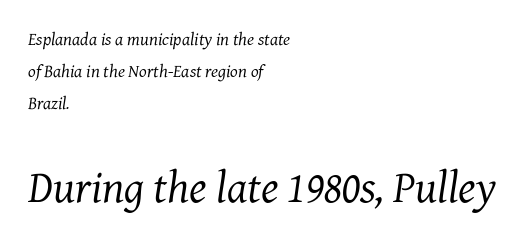
The lines are quadded left. Nobody touched the tracking dial on this one. The passage shown leans; its letterforms are oblique. The composition opens small and finishes big. Is this a fixed-width face? No — the glyphs have proportional, varying widths.
